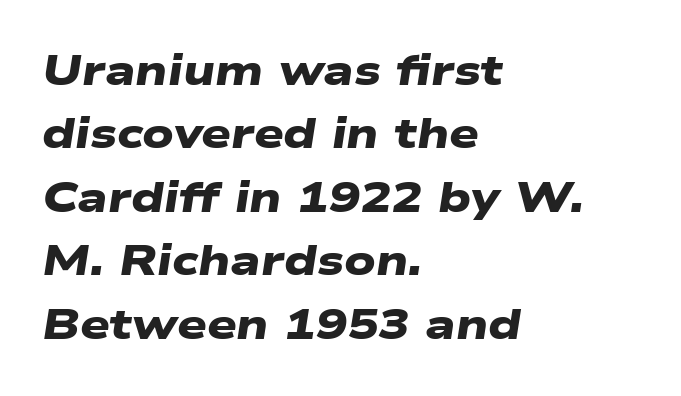
{"serif": "no", "bold": "yes", "weight": "heavy", "width": "wide", "stroke_contrast": "low", "x_height": "medium", "monospaced": "no", "underline": "no", "align": "left", "line_spacing": "normal", "line_spacing_ratio": 1.51, "letter_spacing": "normal", "letter_spacing_em": 0.0, "glyph_px": 42}
